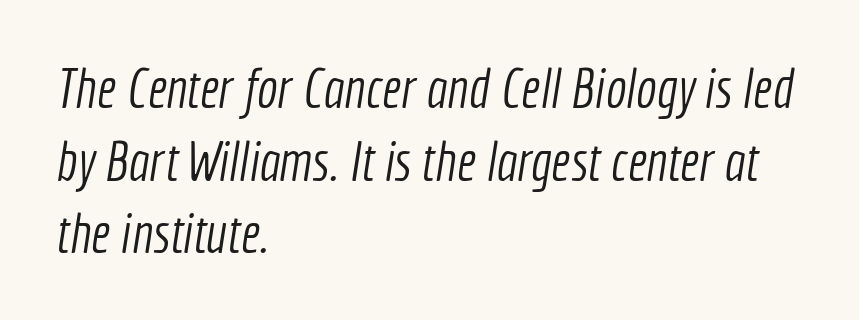
Check the space under the baseline: it is left empty. The designer left line spacing at the default. Compared with a typical body face, this is equally light or lighter still. Each letter keeps its own natural width here, so spacing adapts to shape.
